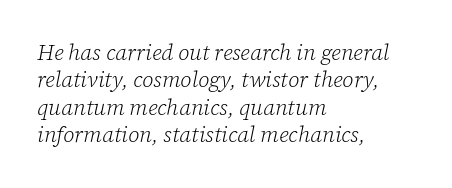
Honestly, the letter spacing is just normal — you wouldn't notice it. Caption: multi-line text, flush left, ragged right. Nobody drew a line under any word here. Successive baselines arrive at the customary interval.
